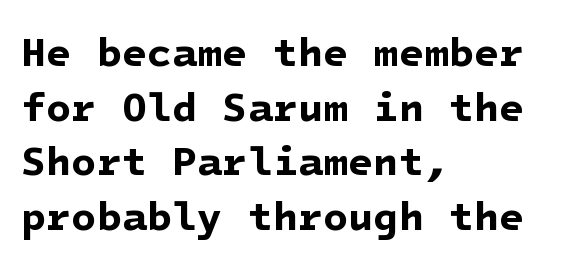
Q: Is the text bold? A: Yes.
Q: Is the typeface a serif or a sans-serif typeface? A: Sans-serif.
Q: Is the text underlined? A: No.
Q: How is the paragraph aligned? A: Left-aligned.
Q: Is the spacing between letters normal or unusually wide? A: Normal.
Q: Is the spacing between lines tight, normal or loose? A: Normal.
Q: Width (condensed, normal, or wide)? A: Normal.
Q: Stroke contrast? A: Low.
Q: x-height? A: Medium.
